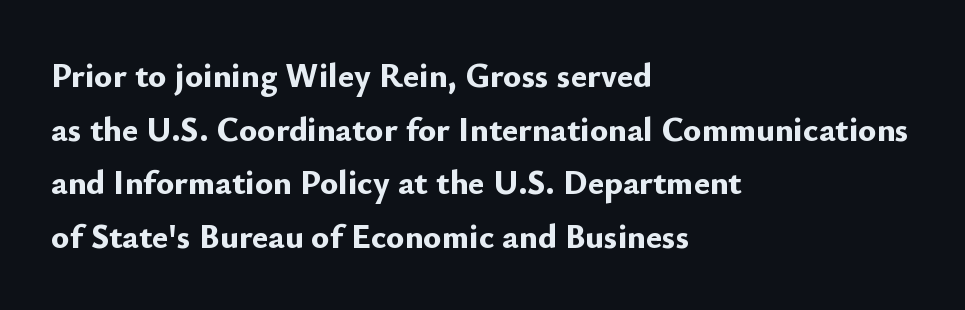
{"serif": "no", "italic": "no", "bold": "yes", "weight": "bold", "width": "normal", "stroke_contrast": "low", "x_height": "small", "monospaced": "no", "underline": "no", "align": "left", "line_spacing": "normal", "line_spacing_ratio": 1.58, "letter_spacing": "normal", "letter_spacing_em": 0.0, "glyph_px": 34}
